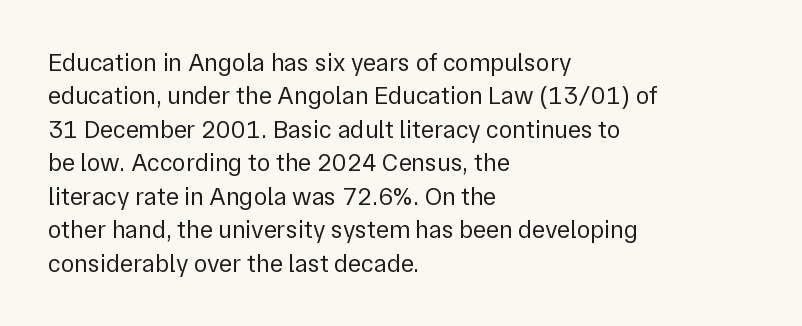
The image shows 25 px text type, upright; set left-aligned, normal line spacing (1.34x), normal letter spacing, not underlined.
